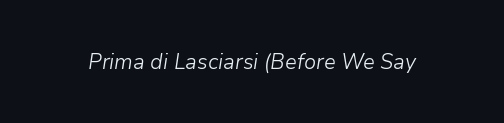
{"italic": "yes", "lean": "right", "slant_degrees": 9, "bold": "no", "underline": "no", "letter_spacing": "normal", "letter_spacing_em": 0.0, "glyph_px": 22}
